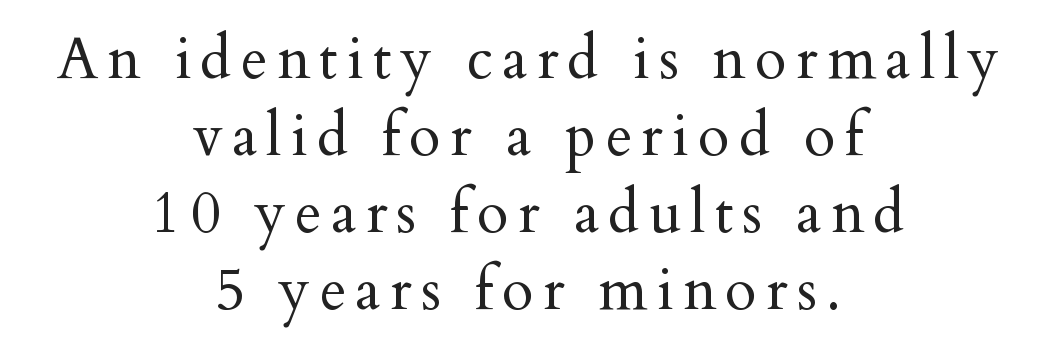
{"serif": "yes", "italic": "no", "bold": "no", "weight": "regular", "width": "normal", "stroke_contrast": "medium", "x_height": "small", "monospaced": "no", "underline": "no", "align": "center", "line_spacing": "normal", "line_spacing_ratio": 1.33, "glyph_px": 58}
